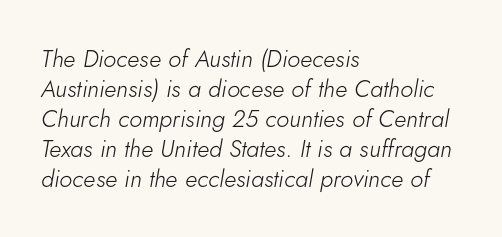
A bare baseline throughout the passage. Looking at the ascenders, they clearly lean. Quick note: interline space is typical. Weight: regular or lighter.
